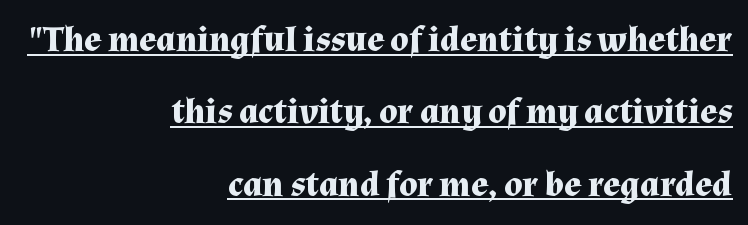
The image shows 36 px bold serif type, upright; set right-aligned, loose line spacing (2.01x), normal letter spacing, underlined; medium stroke contrast and a medium x-height.
